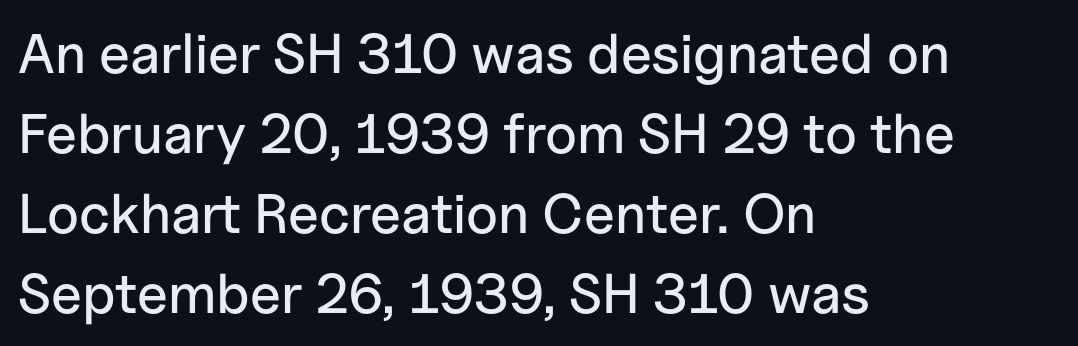
Q: Is the text italic (slanted)? A: No, it is upright.
Q: Is the typeface a serif or a sans-serif typeface? A: Sans-serif.
Q: Is the text underlined? A: No.
Q: How is the paragraph aligned? A: Left-aligned.
Q: Is the spacing between letters normal or unusually wide? A: Normal.
Q: Is the spacing between lines tight, normal or loose? A: Normal.
Q: Width (condensed, normal, or wide)? A: Normal.
Q: Stroke contrast? A: Low.
Q: x-height? A: Medium.
Q: Monospaced? A: No.
